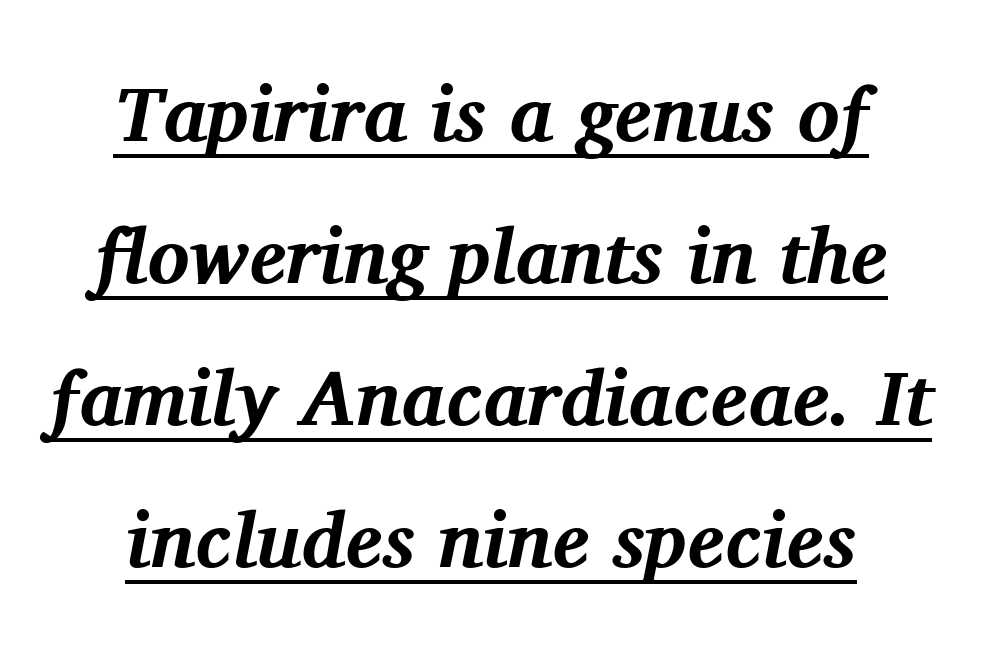
Varying glyph widths throughout — classic text-font behaviour. Yep, that's italic — everything's leaning. A typesetter would label this face a serif. Emphasis by weight is at full strength: bold. Decoration check: the copy is underlined.
